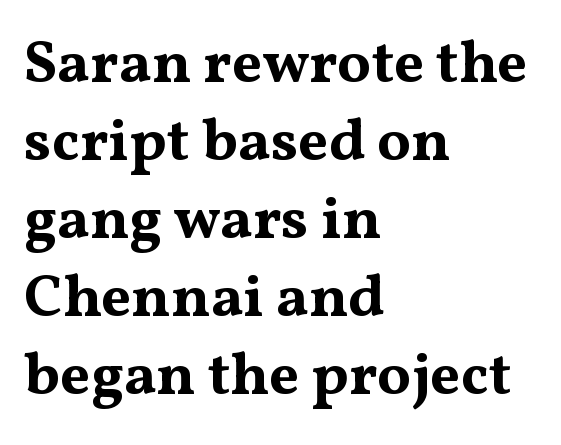
The image shows 60 px bold, wide serif type, upright; set left-aligned, normal line spacing (1.3x), normal letter spacing, not underlined; medium stroke contrast and a medium x-height.
